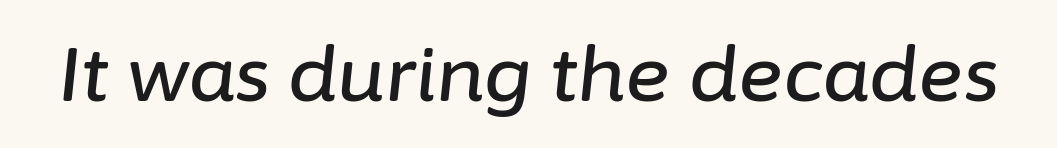
Q: Is the text italic (slanted)? A: Yes, it leans right by about 6 degrees.
Q: Is the text underlined? A: No.
Q: Is the spacing between letters normal or unusually wide? A: Normal.
Q: Width (condensed, normal, or wide)? A: Normal.
Q: Stroke contrast? A: Low.
Q: x-height? A: Medium.
Q: Monospaced? A: No.
